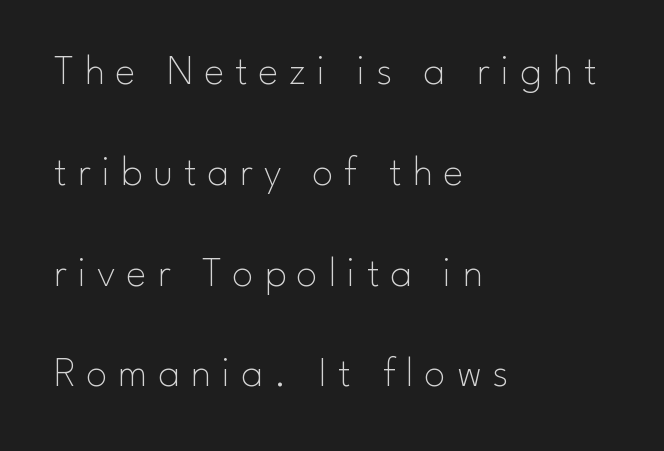
Nothing heavy about these letters — not bold at all. A roman cut, with each character standing at attention. Is this a fixed-width face? No — the glyphs have proportional, varying widths. The lines are spread far apart with generous leading. In terms of letterspacing, this is a distinctly airy, spread setting.
